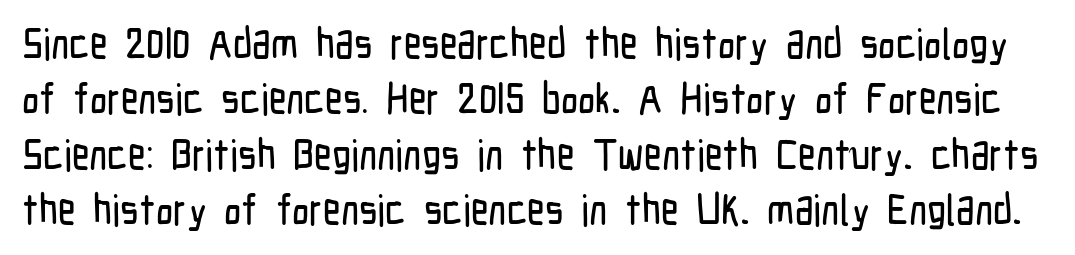
{"serif": "no", "italic": "no", "width": "condensed", "stroke_contrast": "low", "x_height": "medium", "monospaced": "no", "underline": "no", "line_spacing": "normal", "line_spacing_ratio": 1.29, "letter_spacing": "normal", "letter_spacing_em": 0.0, "glyph_px": 43}
